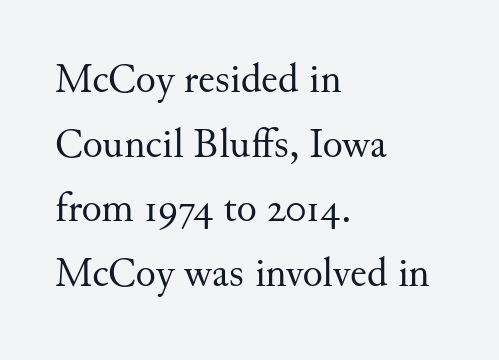
The image shows 42 px regular-weight serif type, upright; set left-aligned, normal line spacing (1.54x), normal letter spacing, not underlined; medium stroke contrast and a small x-height.
